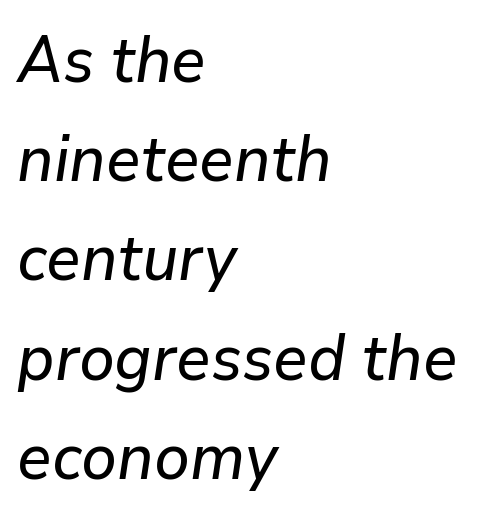
Tracking value appears to be zero — textbook default spacing. Here the designer chose a conventional face with non-uniform glyph widths. Leading: standard. Any mark beneath the type? The region is blank.
